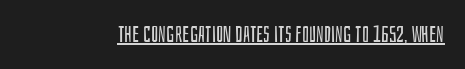
Q: Is the text bold? A: No.
Q: Is the text italic (slanted)? A: No, it is upright.
Q: Is the text underlined? A: Yes.
Q: Is the spacing between letters normal or unusually wide? A: Normal.
